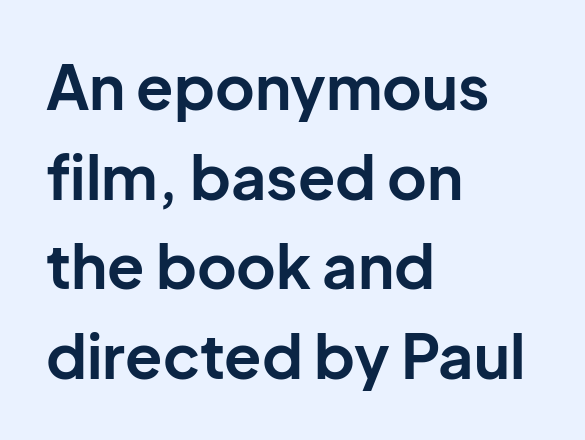
{"serif": "no", "italic": "no", "bold": "yes", "weight": "bold", "width": "normal", "stroke_contrast": "low", "x_height": "medium", "monospaced": "no", "underline": "no", "align": "left", "line_spacing": "normal", "line_spacing_ratio": 1.47, "letter_spacing": "normal", "letter_spacing_em": 0.0, "glyph_px": 61}
